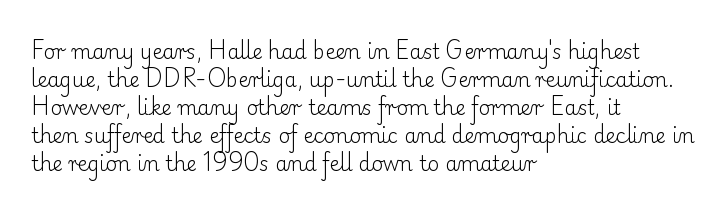
The image shows 20 px text type, upright; set left-aligned, normal line spacing (1.4x), normal letter spacing, not underlined.
